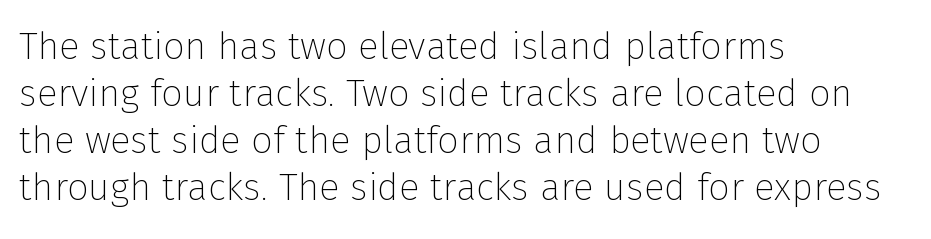
{"serif": "no", "italic": "no", "bold": "no", "weight": "thin", "width": "normal", "stroke_contrast": "low", "x_height": "medium", "monospaced": "no", "underline": "no", "align": "left", "line_spacing_ratio": 1.24, "letter_spacing": "normal", "letter_spacing_em": 0.0, "glyph_px": 38}
